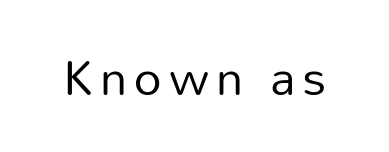
The image shows 48 px regular-weight sans-serif type, upright; set not underlined; low stroke contrast and a medium x-height.
